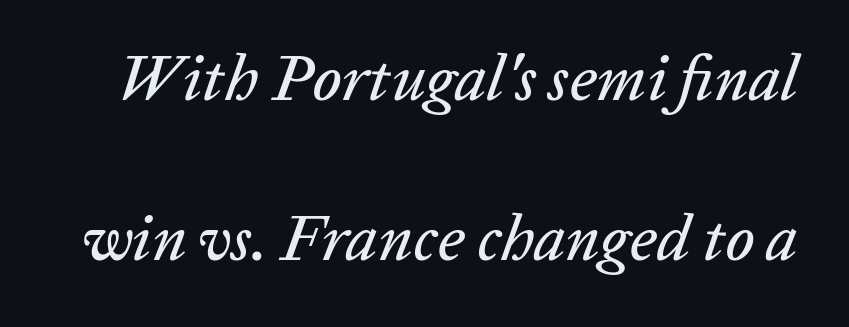
Q: Is the text italic (slanted)? A: Yes, it leans right by about 20 degrees.
Q: Is the text underlined? A: No.
Q: Is the spacing between letters normal or unusually wide? A: Normal.
Q: Is the spacing between lines tight, normal or loose? A: Loose.
Q: Width (condensed, normal, or wide)? A: Normal.
Q: Stroke contrast? A: Low.
Q: x-height? A: Medium.
Q: Monospaced? A: No.
